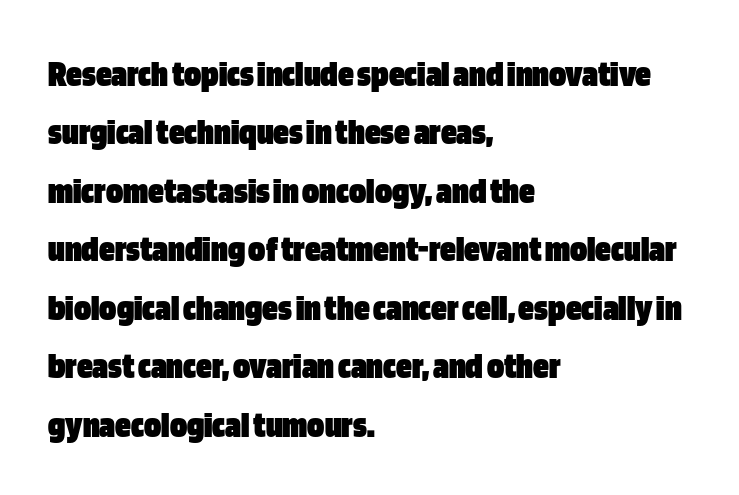
The image shows 39 px heavy, condensed sans-serif type, upright; set left-aligned, normal line spacing (1.5x), normal letter spacing, not underlined; low stroke contrast and a large x-height.
